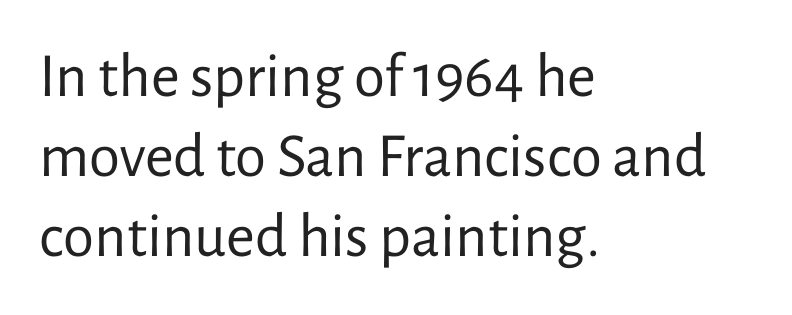
Q: Is the text bold? A: No.
Q: Is the text italic (slanted)? A: No, it is upright.
Q: Is the typeface a serif or a sans-serif typeface? A: Sans-serif.
Q: Is the text underlined? A: No.
Q: How is the paragraph aligned? A: Left-aligned.
Q: Is the spacing between letters normal or unusually wide? A: Normal.
Q: Is the spacing between lines tight, normal or loose? A: Normal.
Q: Width (condensed, normal, or wide)? A: Normal.
Q: Stroke contrast? A: Low.
Q: x-height? A: Medium.
Q: Monospaced? A: No.
